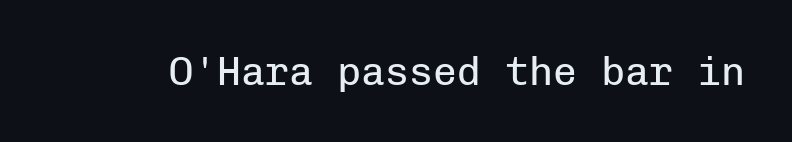
The image shows 40 px regular-weight sans-serif type, upright, monospaced; set normal letter spacing, not underlined; low stroke contrast and a medium x-height.
